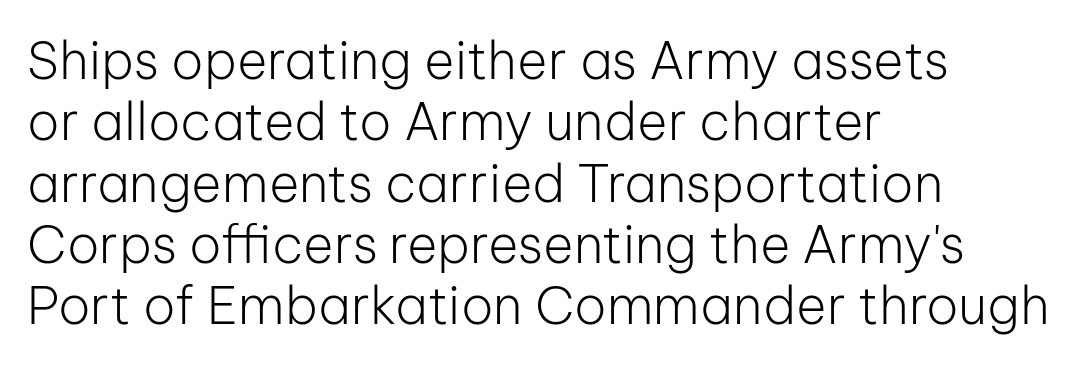
The specimen reads as upright at a glance. Vertical stems look standard width or narrower in stroke. Is this a fixed-width face? No — the glyphs have proportional, varying widths. Casual observation: everything's shoved over to the left. The space beneath each line is pristine and unruled. Caption: standard tracking, unaltered.
